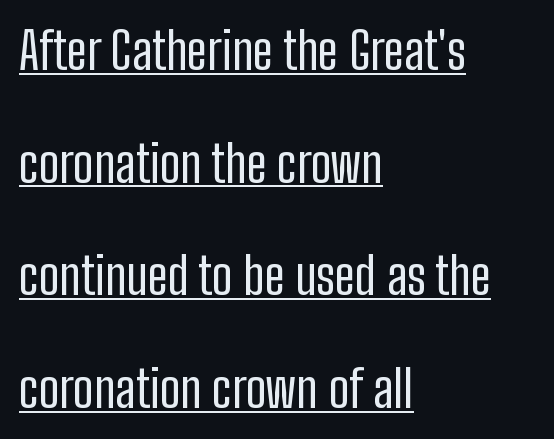
Vertically, the passage feels expansive, rows floating well apart. The tracking reads as untouched default to a designer's eye. Ordinary non-slanted type is in use. If you drew a ruler down the left edge, every line would touch it.
